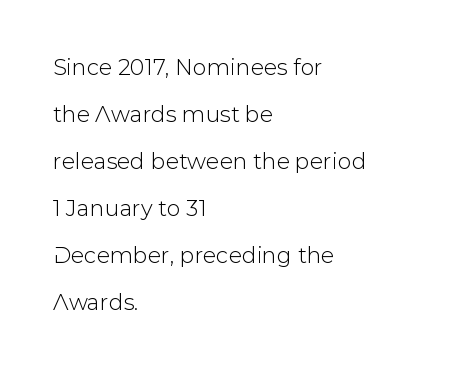
Nothing unusual about the tracking: characters are spaced as the font intends. Notice how the passage keeps a crisp vertical edge on the left only. Every character sits straight up, as roman type does. Nobody drew a line under any word here. The lines are spread far apart with generous leading.
